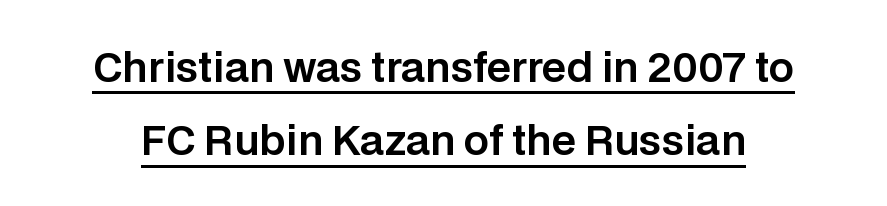
The image shows 40 px sans-serif type, upright; set line spacing 1.83x, normal letter spacing, underlined; low stroke contrast and a large x-height.
